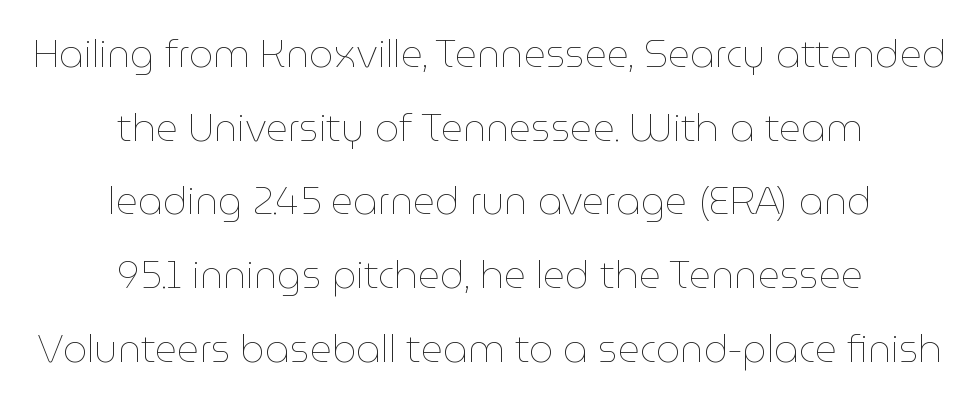
The image shows 38 px thin type, upright; set centered, loose line spacing (1.94x), normal letter spacing, not underlined; low stroke contrast and a medium x-height.
